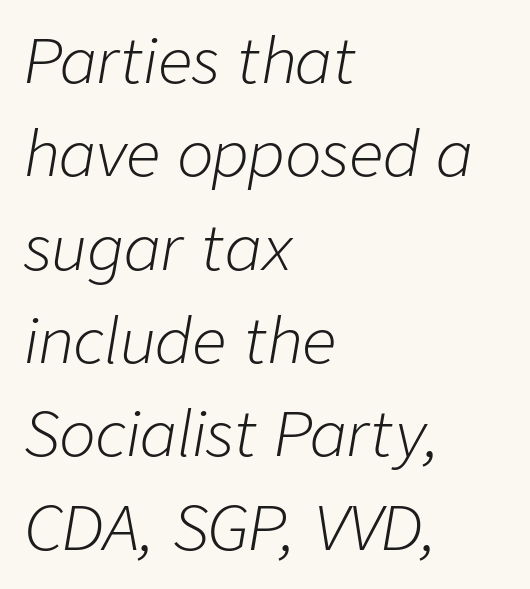
{"italic": "yes", "lean": "right", "slant_degrees": 9, "bold": "no", "weight": "light", "width": "normal", "stroke_contrast": "low", "x_height": "medium", "monospaced": "no", "underline": "no", "align": "left", "line_spacing": "normal", "line_spacing_ratio": 1.53, "letter_spacing": "normal", "letter_spacing_em": 0.0, "glyph_px": 61}
